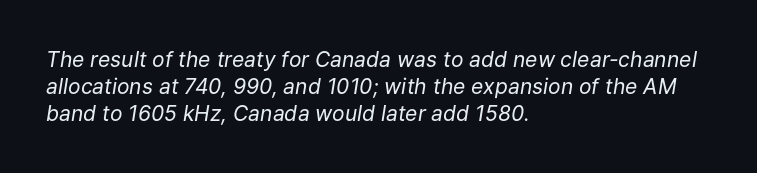
The image shows 21 px text type, italic (leaning right); set left-aligned, normal line spacing (1.28x), normal letter spacing, not underlined.
